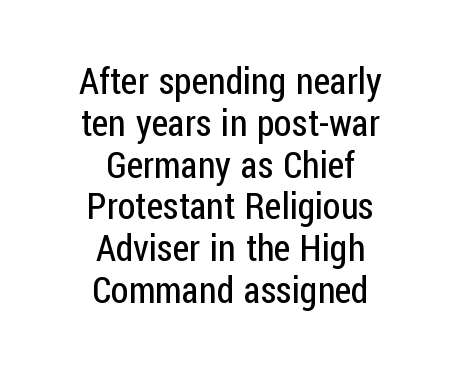
Q: Is the text bold? A: No.
Q: Is the text italic (slanted)? A: No, it is upright.
Q: Is the typeface a serif or a sans-serif typeface? A: Sans-serif.
Q: Is the text underlined? A: No.
Q: How is the paragraph aligned? A: Centered.
Q: Is the spacing between letters normal or unusually wide? A: Normal.
Q: Width (condensed, normal, or wide)? A: Condensed.
Q: Stroke contrast? A: Low.
Q: x-height? A: Medium.
Q: Monospaced? A: No.
